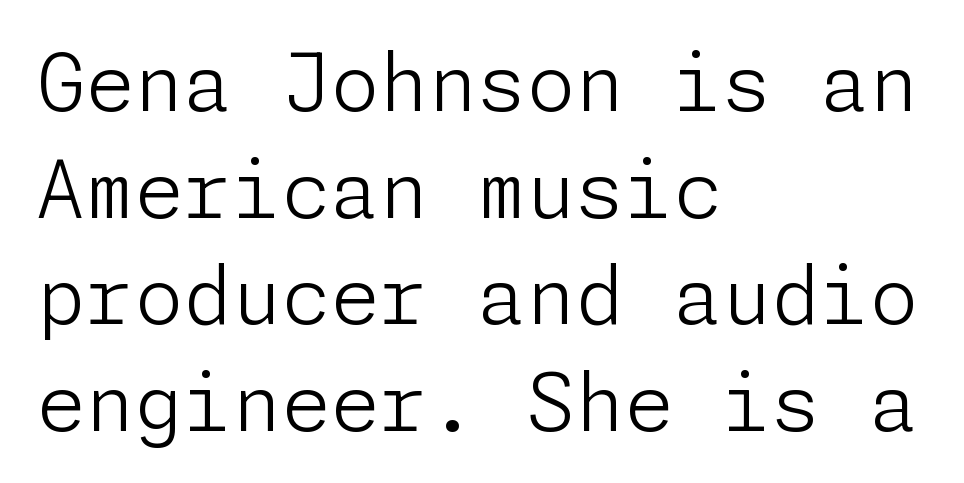
This rendering features lettering with no underline. No letter is thick-stroked: the sample isn't bold. Posture: vertical. Serif or sans? Sans — the stroke terminals are bare. Nothing unusual about the tracking: characters are spaced as the font intends.
